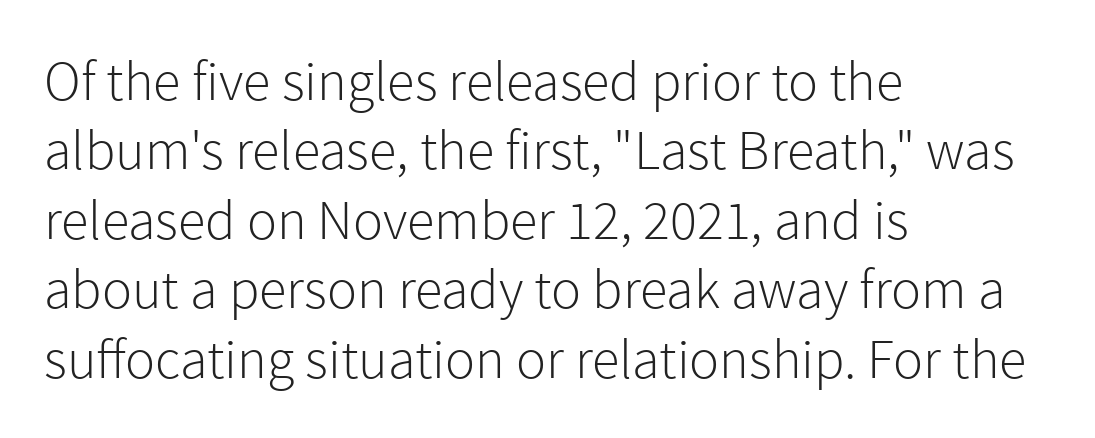
Q: Is the text bold? A: No.
Q: Is the text italic (slanted)? A: No, it is upright.
Q: Is the typeface a serif or a sans-serif typeface? A: Sans-serif.
Q: Is the text underlined? A: No.
Q: How is the paragraph aligned? A: Left-aligned.
Q: Is the spacing between letters normal or unusually wide? A: Normal.
Q: Width (condensed, normal, or wide)? A: Normal.
Q: x-height? A: Medium.
Q: Monospaced? A: No.
